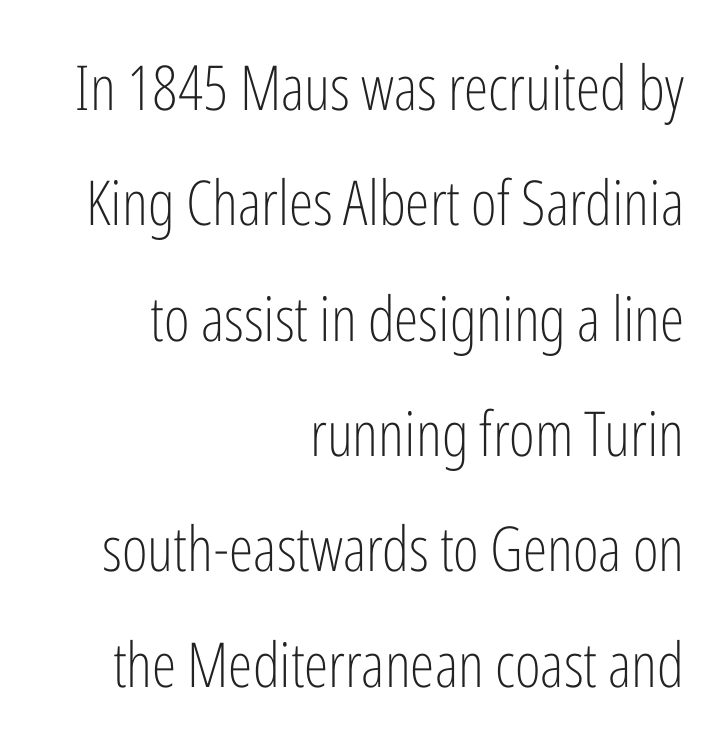
The image shows 62 px light, condensed sans-serif type, upright; set right-aligned, line spacing 1.86x, normal letter spacing, not underlined; low stroke contrast and a medium x-height.
